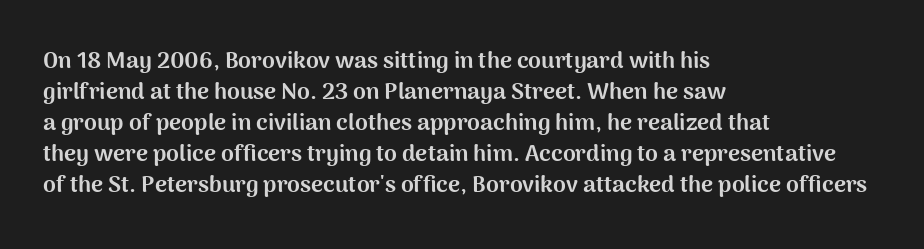
The image shows 23 px bold type, upright; set left-aligned, normal line spacing (1.35x), normal letter spacing, not underlined.
